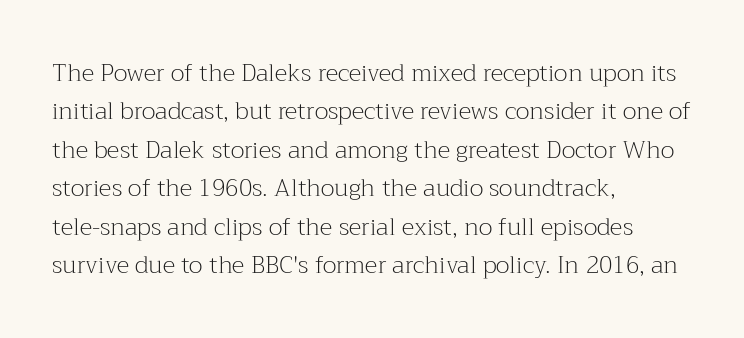
Plain, unruled lines of type. No heavy texture on the line: the type isn't bold. Look at the tracking — it's just the regular setting, nothing added. The axis of the letterforms is exactly vertical. The rows are spaced the way most documents space them.
